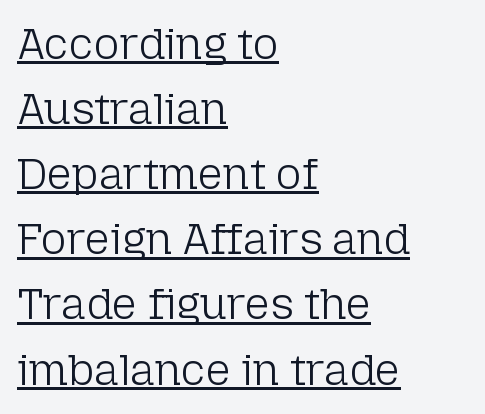
Q: Is the text bold? A: No.
Q: Is the text italic (slanted)? A: No, it is upright.
Q: Is the typeface a serif or a sans-serif typeface? A: Sans-serif.
Q: Is the text underlined? A: Yes.
Q: How is the paragraph aligned? A: Left-aligned.
Q: Is the spacing between letters normal or unusually wide? A: Normal.
Q: Is the spacing between lines tight, normal or loose? A: Normal.
Q: Width (condensed, normal, or wide)? A: Normal.
Q: Stroke contrast? A: Low.
Q: x-height? A: Medium.
Q: Monospaced? A: No.
